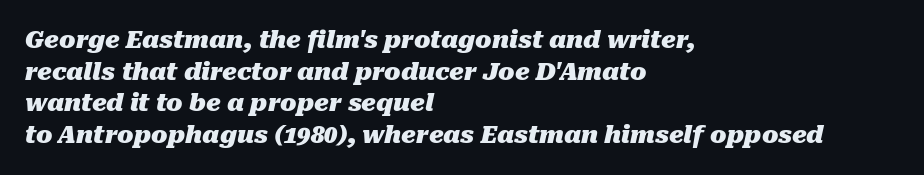
Notice how thick the strokes are: this is what a full bold looks like. Standard letterfit; no display-style spreading of the glyphs. The lines sit at an ordinary, default distance from one another. The foot of each line stays bare and open. Where is the straight margin? On the left. Tall strokes in this sample are angled rather than plumb.
